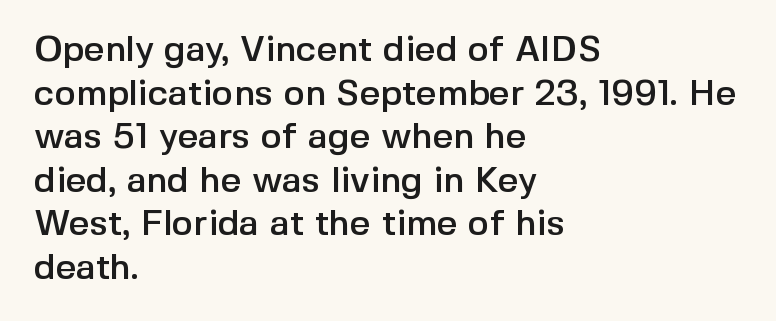
Q: Is the text italic (slanted)? A: No, it is upright.
Q: Is the typeface a serif or a sans-serif typeface? A: Sans-serif.
Q: Is the text underlined? A: No.
Q: How is the paragraph aligned? A: Left-aligned.
Q: Is the spacing between letters normal or unusually wide? A: Normal.
Q: Width (condensed, normal, or wide)? A: Normal.
Q: x-height? A: Medium.
Q: Monospaced? A: No.
